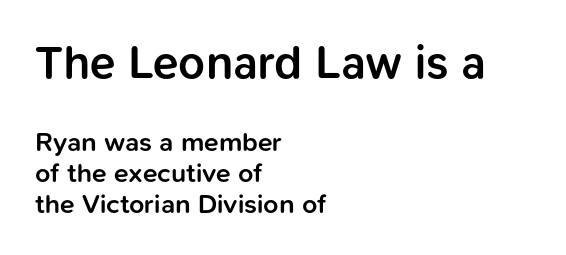
The image shows 47 px semibold sans-serif type, upright; set left-aligned, tight line spacing (1.14x), normal letter spacing, not underlined; the first (top) block is 1.74x larger; low stroke contrast and a medium x-height.
